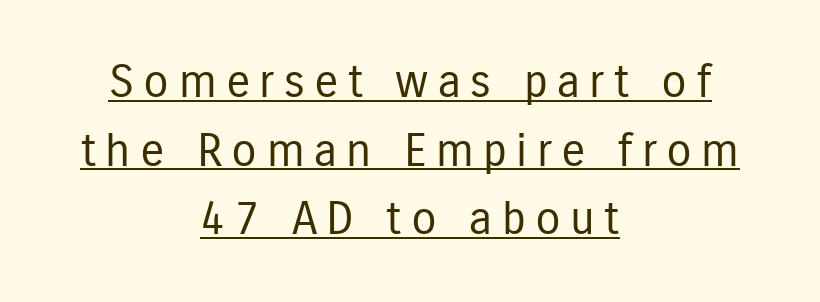
The image shows 46 px regular-weight, condensed sans-serif type, upright; set centered, normal line spacing (1.49x), unusually wide letter spacing (+0.2 em), underlined; low stroke contrast and a medium x-height.
